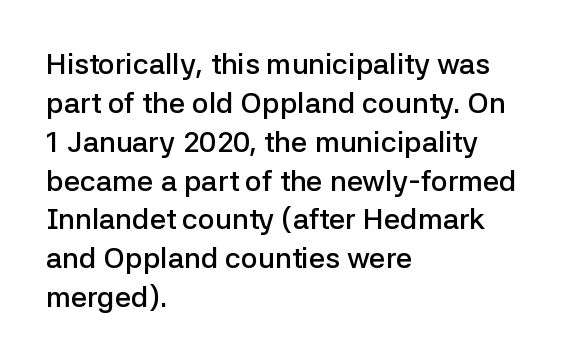
The image shows 29 px semibold sans-serif type, upright; set left-aligned, normal line spacing (1.34x), normal letter spacing, not underlined; low stroke contrast and a medium x-height.
